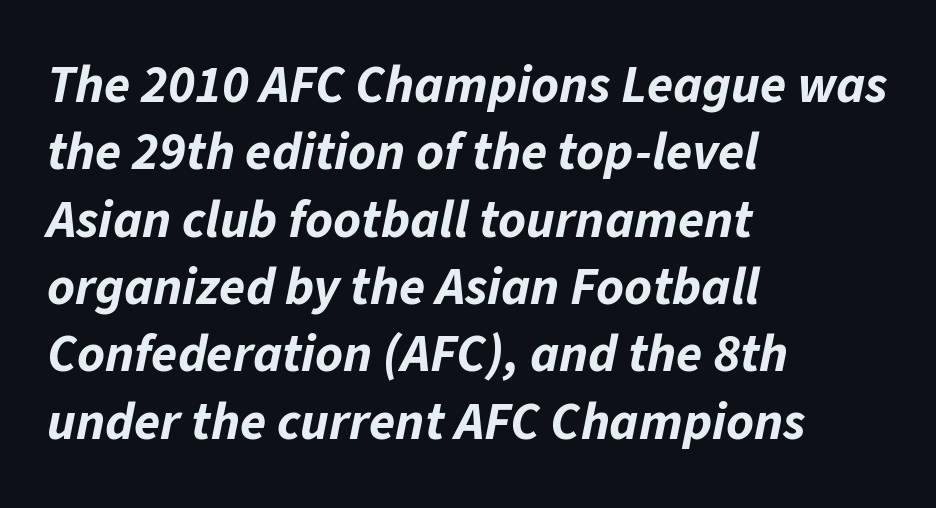
Descender tails drop into unmarked territory. Nobody touched the tracking dial on this one. Quick note: italic. The rendering uses natural spacing where letterforms have individual widths. A classic flush-left, rag-right setting is used for this passage. Bold? Absolutely — the strokes are thick and heavy.
